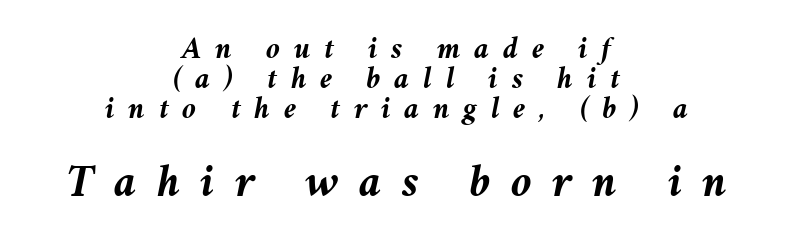
Type size steps up from the first block to the second. Notice how descenders almost collide with the ascenders below — that's tight leading. Varying glyph widths throughout — classic text-font behaviour. Weight: bold. The face used here has a pronounced slope to its letters. The gap between lines stays unmarked.
